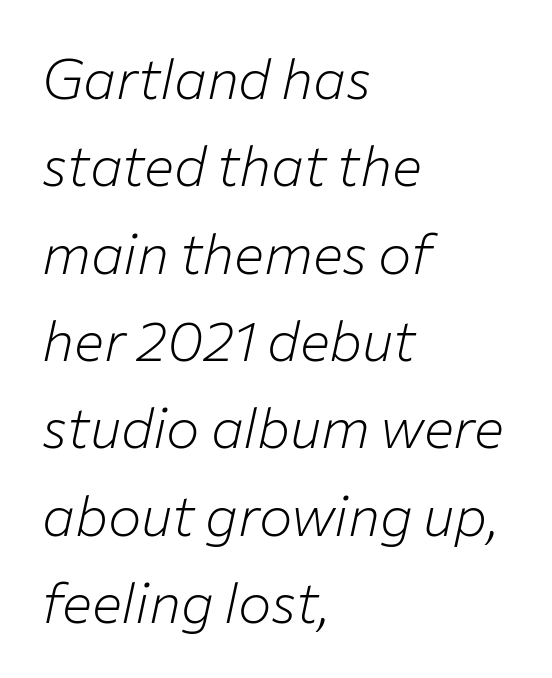
Q: Is the text bold? A: No.
Q: Is the text italic (slanted)? A: Yes, it leans right by about 12 degrees.
Q: Is the text underlined? A: No.
Q: How is the paragraph aligned? A: Left-aligned.
Q: Is the spacing between letters normal or unusually wide? A: Normal.
Q: Is the spacing between lines tight, normal or loose? A: Normal.
Q: Width (condensed, normal, or wide)? A: Normal.
Q: Stroke contrast? A: Low.
Q: x-height? A: Medium.
Q: Monospaced? A: No.
